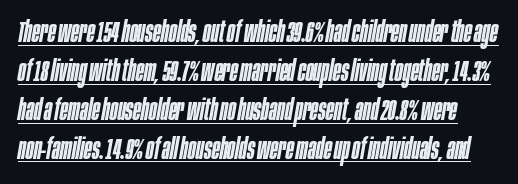
The image shows 29 px semibold, condensed type, italic (leaning right); set normal line spacing (1.34x), normal letter spacing, underlined; low stroke contrast and a large x-height.
